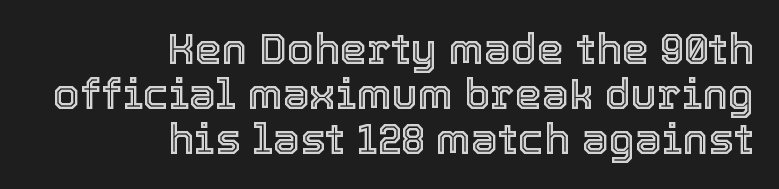
Q: Is the text italic (slanted)? A: No, it is upright.
Q: Is the text underlined? A: No.
Q: How is the paragraph aligned? A: Right-aligned.
Q: Is the spacing between letters normal or unusually wide? A: Normal.
Q: Is the spacing between lines tight, normal or loose? A: Tight.
Q: Width (condensed, normal, or wide)? A: Normal.
Q: x-height? A: Medium.
Q: Monospaced? A: No.
